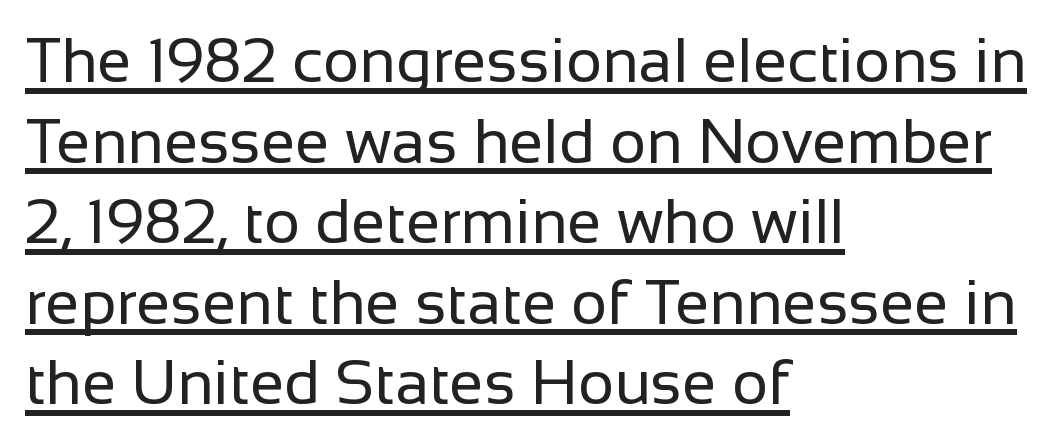
Weight class: somewhere from thin through regular. The rendering uses a moderate line-height, typical for paragraphs. Tracking here is standard; glyphs follow each other at the usual distance. Note the varied advance widths — an 'i' is clearly narrower than an 'm'.
